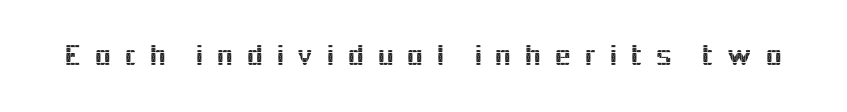
Plain, unruled lines of type. Rendered with straight, roman letterforms. The gaps between neighbouring characters are conspicuously large. Serif or sans? Sans — the stroke terminals are bare. Spacing verdict: proportional, widths tailored to each character.
